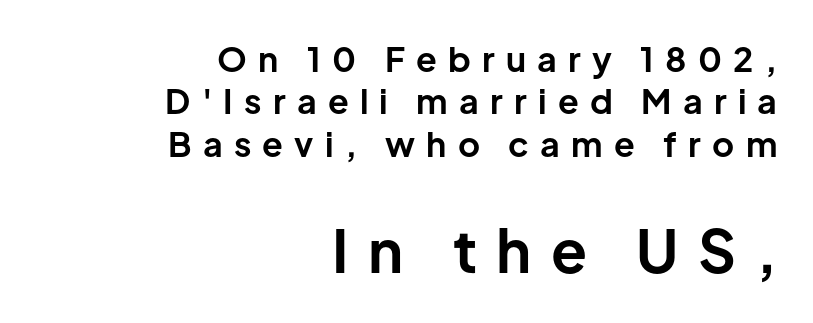
Q: Is the text bold? A: Yes.
Q: Is the text italic (slanted)? A: No, it is upright.
Q: Is the typeface a serif or a sans-serif typeface? A: Sans-serif.
Q: Is the text underlined? A: No.
Q: How is the paragraph aligned? A: Right-aligned.
Q: Is the spacing between letters normal or unusually wide? A: Unusually wide.
Q: Is the spacing between lines tight, normal or loose? A: Normal.
Q: Which block of text is set in a larger size, the first (top) or the second (bottom)? A: The second (bottom) one.
Q: Width (condensed, normal, or wide)? A: Normal.
Q: Stroke contrast? A: Low.
Q: x-height? A: Medium.
Q: Monospaced? A: No.
